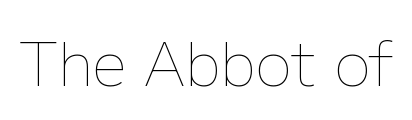
Q: Is the text bold? A: No.
Q: Is the text italic (slanted)? A: No, it is upright.
Q: Is the text underlined? A: No.
Q: Is the spacing between letters normal or unusually wide? A: Normal.
Q: Width (condensed, normal, or wide)? A: Normal.
Q: Stroke contrast? A: Low.
Q: x-height? A: Medium.
Q: Monospaced? A: No.
